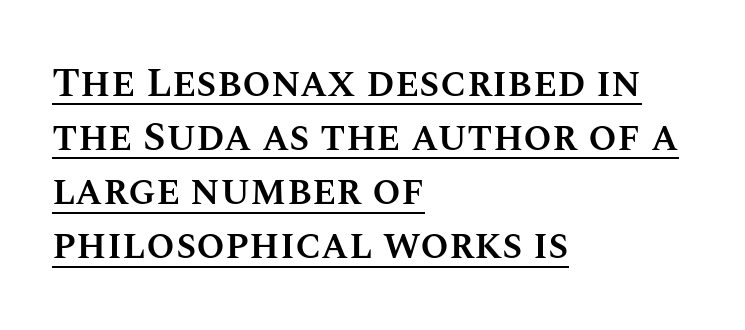
Does the lettering tilt? It doesn't — this is upright. These words are printed semibold, heavier than regular yet not bold. Horizontal alignment here is leftward, the default for most running prose. Is the letter spacing exaggerated? No — it looks like the ordinary default. The designer left line spacing at the default.
